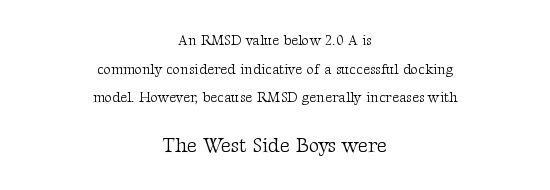
{"italic": "no", "bold": "no", "underline": "no", "align": "center", "line_spacing": "loose", "line_spacing_ratio": 2.04, "letter_spacing": "normal", "letter_spacing_em": 0.0, "larger_block": "second", "size_ratio": 1.43, "glyph_px": 20}
